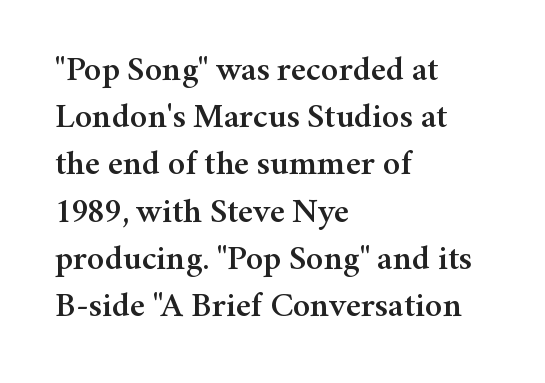
{"serif": "yes", "italic": "no", "width": "normal", "stroke_contrast": "medium", "x_height": "medium", "monospaced": "no", "underline": "no", "align": "left", "line_spacing": "normal", "line_spacing_ratio": 1.35, "letter_spacing": "normal", "letter_spacing_em": 0.0, "glyph_px": 35}
